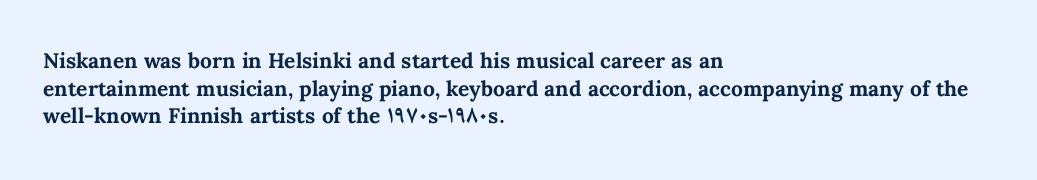
{"italic": "no", "bold": "yes", "underline": "no", "align": "left", "line_spacing": "normal", "line_spacing_ratio": 1.32, "letter_spacing": "normal", "letter_spacing_em": 0.0, "glyph_px": 21}
